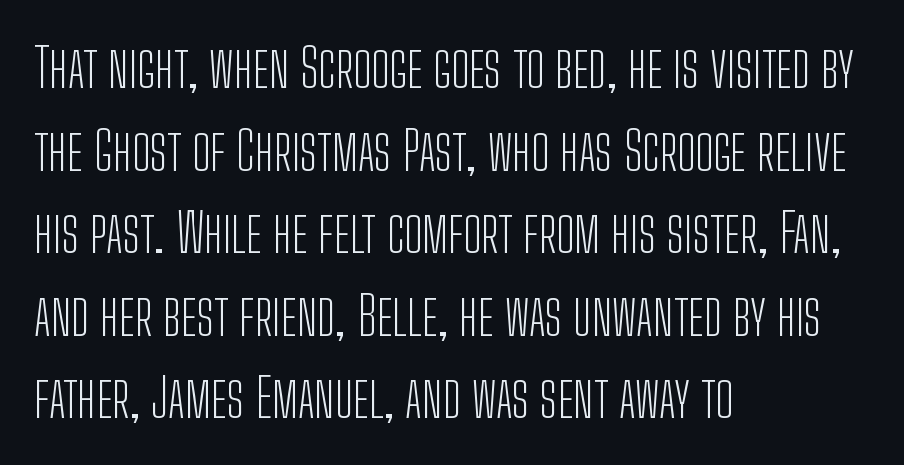
The image shows 54 px light, condensed sans-serif type, upright; set left-aligned, normal line spacing (1.53x), normal letter spacing, not underlined; low stroke contrast and a medium x-height.
